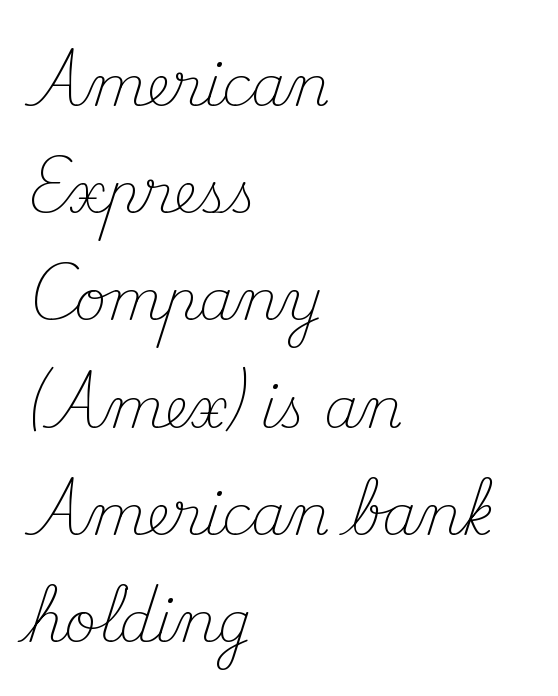
{"serif": "yes", "bold": "no", "weight": "light", "width": "normal", "stroke_contrast": "medium", "x_height": "small", "monospaced": "no", "underline": "no", "align": "left", "line_spacing": "loose", "line_spacing_ratio": 1.95, "letter_spacing": "normal", "letter_spacing_em": 0.0, "glyph_px": 55}
